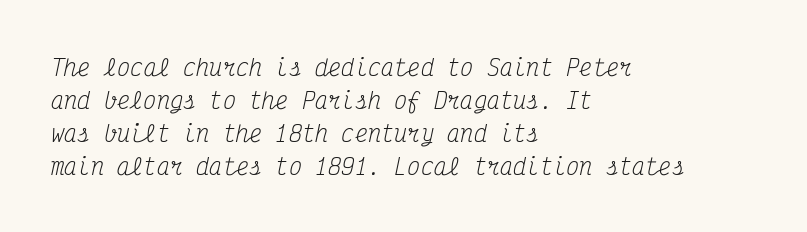
The image shows 22 px text type, italic (leaning right); set left-aligned, normal line spacing (1.5x), normal letter spacing, not underlined.
